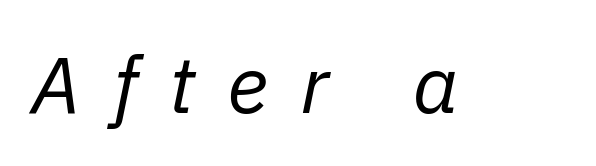
Q: Is the text bold? A: No.
Q: Is the text italic (slanted)? A: Yes, it leans right by about 11 degrees.
Q: Is the text underlined? A: No.
Q: Is the spacing between letters normal or unusually wide? A: Unusually wide.
Q: Width (condensed, normal, or wide)? A: Normal.
Q: Stroke contrast? A: Low.
Q: x-height? A: Medium.
Q: Monospaced? A: No.
